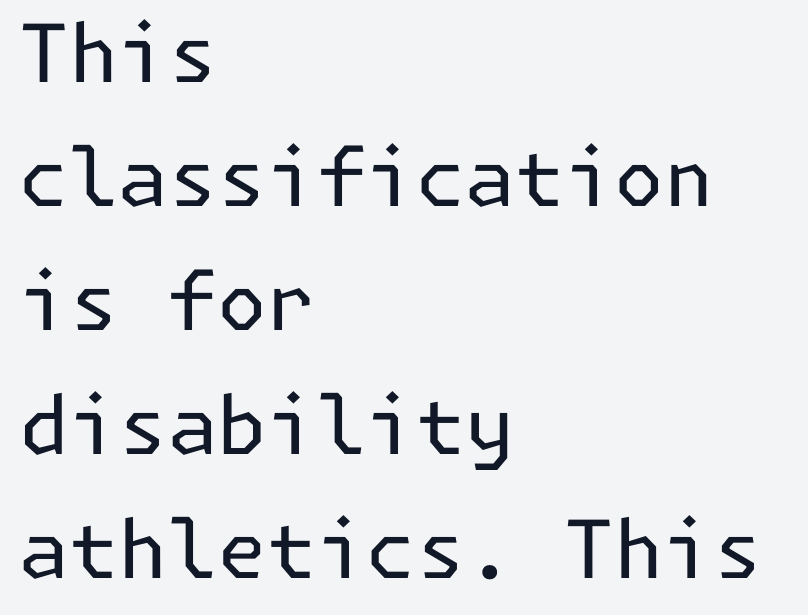
Compared with typical body copy, the letter spacing here is the same. A sans-serif font was chosen for this passage. Typeset ragged right — the left edge is the straight one. Ascenders rise straight up at ninety degrees. Summary of weight: not heavy and not bold.
